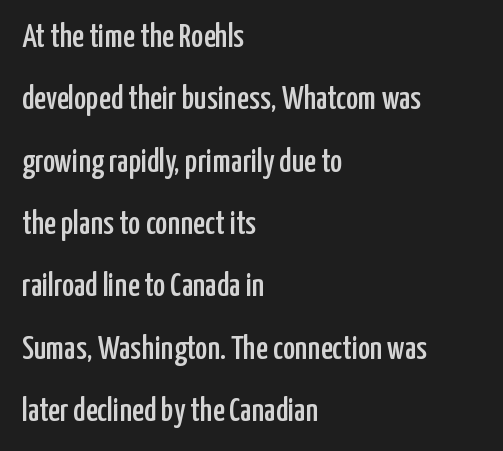
{"serif": "no", "italic": "no", "width": "condensed", "stroke_contrast": "low", "x_height": "medium", "monospaced": "no", "underline": "no", "align": "left", "line_spacing_ratio": 1.89, "letter_spacing": "normal", "letter_spacing_em": 0.0, "glyph_px": 33}
